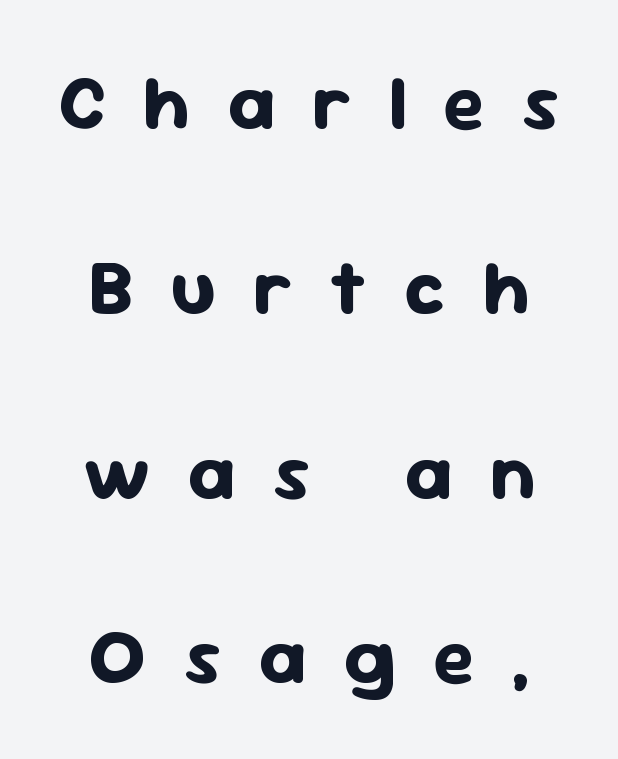
Q: Is the text bold? A: Yes.
Q: Is the text italic (slanted)? A: No, it is upright.
Q: Is the typeface a serif or a sans-serif typeface? A: Sans-serif.
Q: Is the text underlined? A: No.
Q: Is the spacing between letters normal or unusually wide? A: Unusually wide.
Q: Is the spacing between lines tight, normal or loose? A: Loose.
Q: Width (condensed, normal, or wide)? A: Normal.
Q: Stroke contrast? A: Low.
Q: x-height? A: Medium.
Q: Monospaced? A: No.
